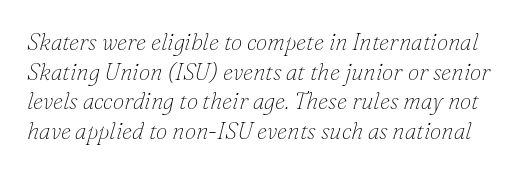
Q: Is the text bold? A: No.
Q: Is the text italic (slanted)? A: Yes, it leans right by about 16 degrees.
Q: Is the text underlined? A: No.
Q: Is the spacing between letters normal or unusually wide? A: Normal.
Q: Is the spacing between lines tight, normal or loose? A: Normal.
